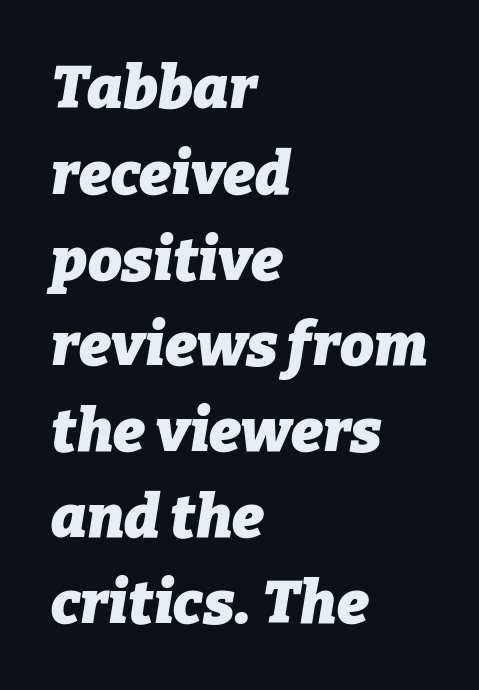
Q: Is the text bold? A: Yes.
Q: Is the text italic (slanted)? A: Yes, it leans right by about 9 degrees.
Q: Is the text underlined? A: No.
Q: How is the paragraph aligned? A: Left-aligned.
Q: Is the spacing between letters normal or unusually wide? A: Normal.
Q: Is the spacing between lines tight, normal or loose? A: Normal.
Q: Width (condensed, normal, or wide)? A: Normal.
Q: Stroke contrast? A: Low.
Q: x-height? A: Medium.
Q: Monospaced? A: No.
